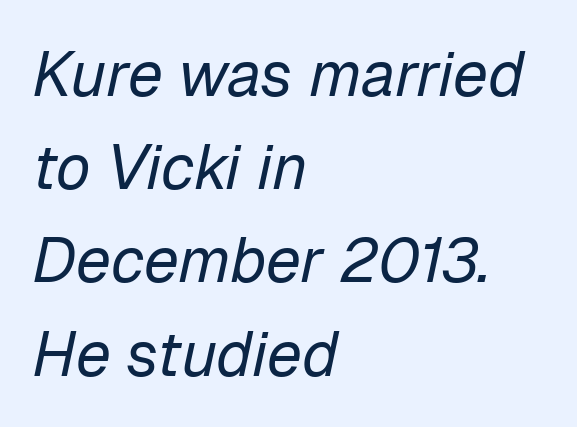
{"italic": "yes", "lean": "right", "slant_degrees": 12, "bold": "no", "weight": "regular", "width": "normal", "stroke_contrast": "low", "x_height": "medium", "monospaced": "no", "underline": "no", "align": "left", "line_spacing": "normal", "line_spacing_ratio": 1.48, "letter_spacing": "normal", "letter_spacing_em": 0.0, "glyph_px": 63}
